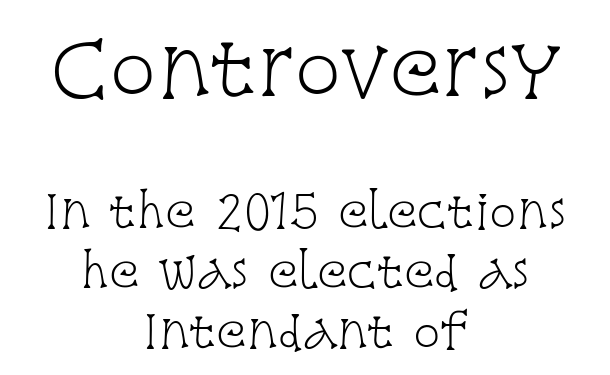
Notice how the passage keeps no hard edge, just a central spine. The font is comparable to plain body text, perhaps lighter. Two sizes are in play, and the larger belongs to the first block. Style check: upright.
